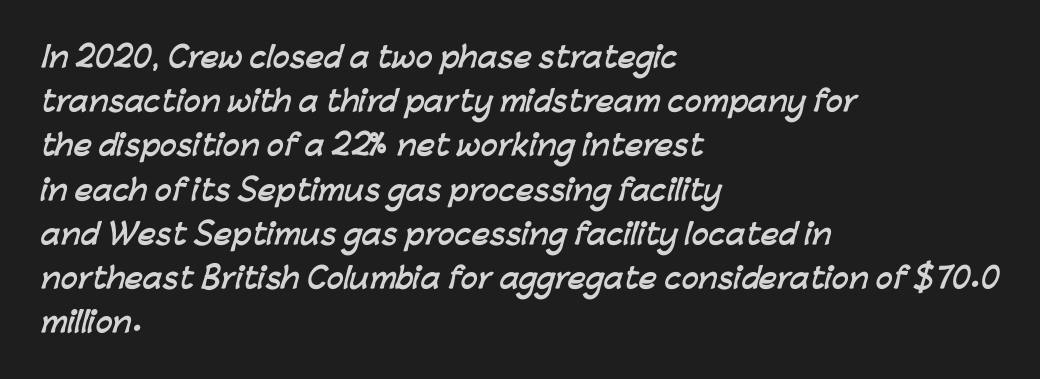
Q: Is the text bold? A: Yes.
Q: Is the typeface a serif or a sans-serif typeface? A: Sans-serif.
Q: Is the text underlined? A: No.
Q: How is the paragraph aligned? A: Left-aligned.
Q: Is the spacing between letters normal or unusually wide? A: Normal.
Q: Is the spacing between lines tight, normal or loose? A: Normal.
Q: Width (condensed, normal, or wide)? A: Normal.
Q: Stroke contrast? A: Low.
Q: x-height? A: Medium.
Q: Monospaced? A: No.
